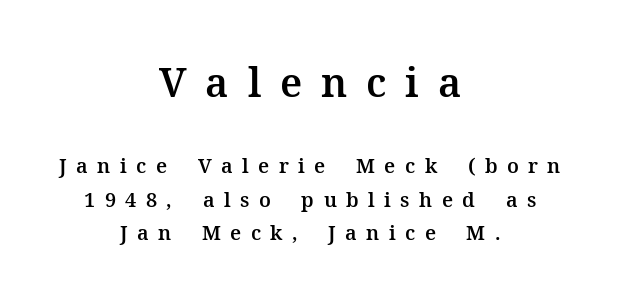
{"serif": "yes", "italic": "no", "width": "normal", "stroke_contrast": "medium", "x_height": "medium", "monospaced": "no", "underline": "no", "align": "center", "line_spacing": "normal", "line_spacing_ratio": 1.68, "letter_spacing": "wide", "letter_spacing_em": 0.47, "larger_block": "first", "size_ratio": 2.0, "glyph_px": 40}
